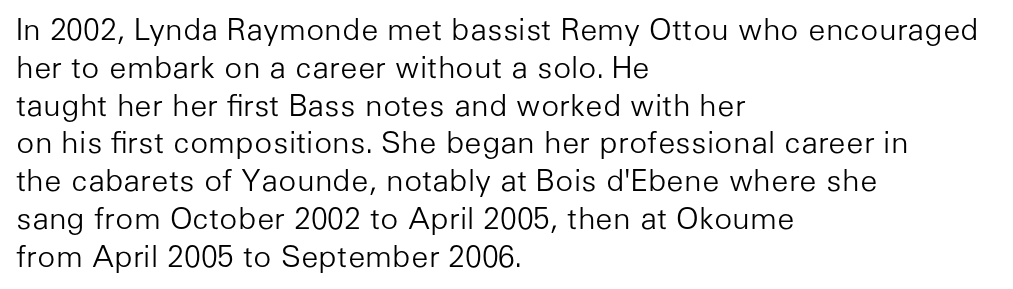
Q: Is the text bold? A: No.
Q: Is the text italic (slanted)? A: No, it is upright.
Q: Is the typeface a serif or a sans-serif typeface? A: Sans-serif.
Q: Is the text underlined? A: No.
Q: How is the paragraph aligned? A: Left-aligned.
Q: Is the spacing between letters normal or unusually wide? A: Normal.
Q: Is the spacing between lines tight, normal or loose? A: Normal.
Q: Width (condensed, normal, or wide)? A: Normal.
Q: Stroke contrast? A: Low.
Q: x-height? A: Medium.
Q: Monospaced? A: No.
